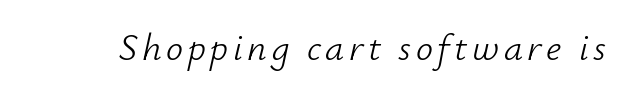
Q: Is the text bold? A: No.
Q: Is the text italic (slanted)? A: Yes, it leans right by about 12 degrees.
Q: Is the text underlined? A: No.
Q: Width (condensed, normal, or wide)? A: Normal.
Q: Stroke contrast? A: Low.
Q: x-height? A: Small.
Q: Monospaced? A: No.
